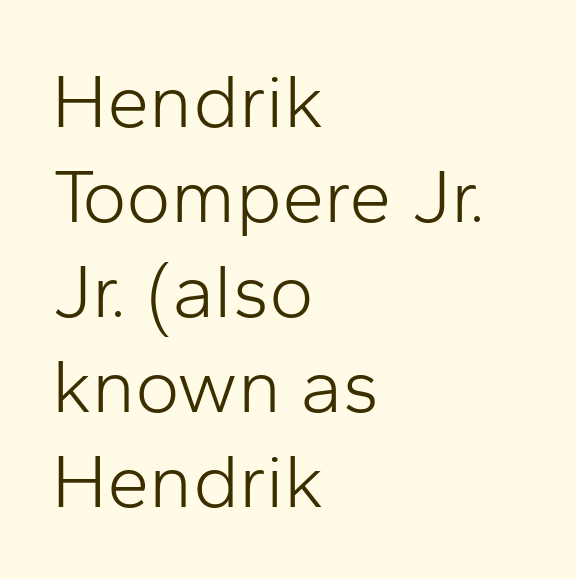
Q: Is the text bold? A: No.
Q: Is the text italic (slanted)? A: No, it is upright.
Q: Is the typeface a serif or a sans-serif typeface? A: Sans-serif.
Q: Is the text underlined? A: No.
Q: How is the paragraph aligned? A: Left-aligned.
Q: Is the spacing between letters normal or unusually wide? A: Normal.
Q: Is the spacing between lines tight, normal or loose? A: Normal.
Q: Width (condensed, normal, or wide)? A: Normal.
Q: Stroke contrast? A: Low.
Q: x-height? A: Medium.
Q: Monospaced? A: No.
